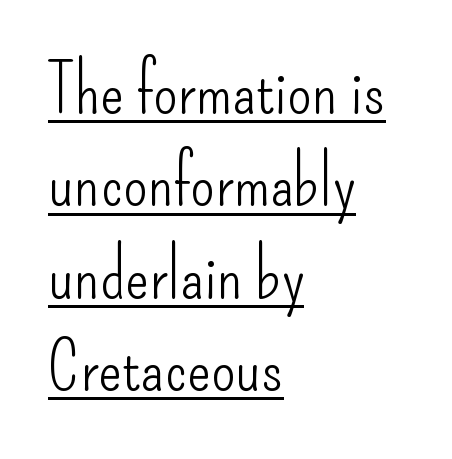
Looks like regular typesetting: each glyph gets only the width it needs. Typeset ragged right — the left edge is the straight one. Typographically, this falls in the sans-serif category. Nothing heavy about these letters — not bold at all. The specimen reads as upright at a glance. Tracking here is standard; glyphs follow each other at the usual distance.
